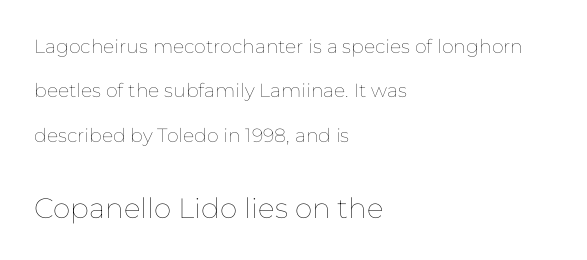
Q: Is the text bold? A: No.
Q: Is the text italic (slanted)? A: No, it is upright.
Q: Is the text underlined? A: No.
Q: How is the paragraph aligned? A: Left-aligned.
Q: Is the spacing between letters normal or unusually wide? A: Normal.
Q: Is the spacing between lines tight, normal or loose? A: Loose.
Q: Which block of text is set in a larger size, the first (top) or the second (bottom)? A: The second (bottom) one.
Q: Width (condensed, normal, or wide)? A: Normal.
Q: Stroke contrast? A: Low.
Q: x-height? A: Medium.
Q: Monospaced? A: No.
